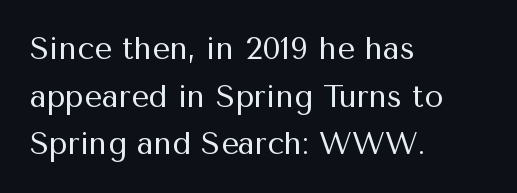
The image shows 31 px regular-weight sans-serif type, upright; set left-aligned, normal line spacing (1.54x), normal letter spacing, not underlined; medium stroke contrast and a medium x-height.
